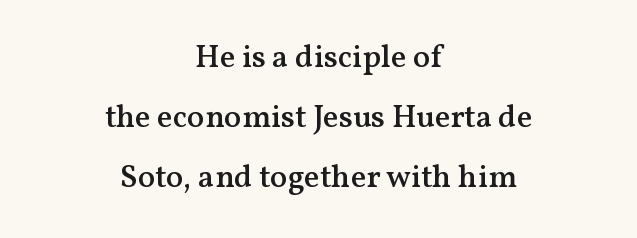
The typeface chosen for these lines features serifs. Firm but not heavy-handed strokes: this text is semibold. Teacher's note: observe the equal gaps on both sides — that is centered alignment. Plain, unruled lines of type.
